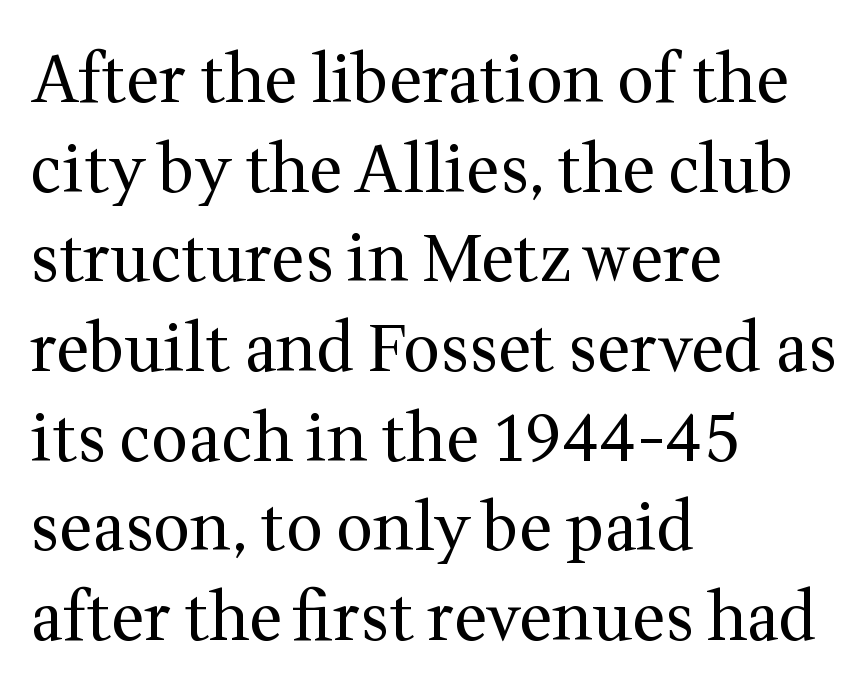
Q: Is the text bold? A: No.
Q: Is the text italic (slanted)? A: No, it is upright.
Q: Is the typeface a serif or a sans-serif typeface? A: Serif.
Q: Is the text underlined? A: No.
Q: How is the paragraph aligned? A: Left-aligned.
Q: Is the spacing between letters normal or unusually wide? A: Normal.
Q: Is the spacing between lines tight, normal or loose? A: Normal.
Q: Width (condensed, normal, or wide)? A: Normal.
Q: Stroke contrast? A: Medium.
Q: x-height? A: Medium.
Q: Monospaced? A: No.
